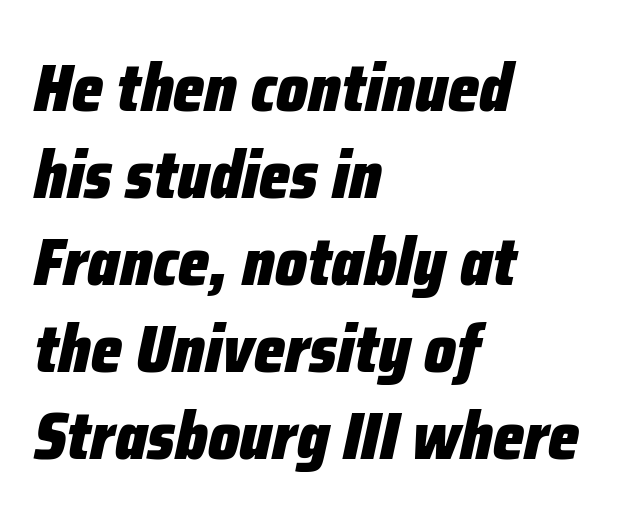
Strong, thick strokes mark this as bold type. Line spacing here is normal. The horizontal fit of the characters is conventional and even. Check the space under the baseline: it is left empty. Is this a fixed-width face? No — the glyphs have proportional, varying widths.
